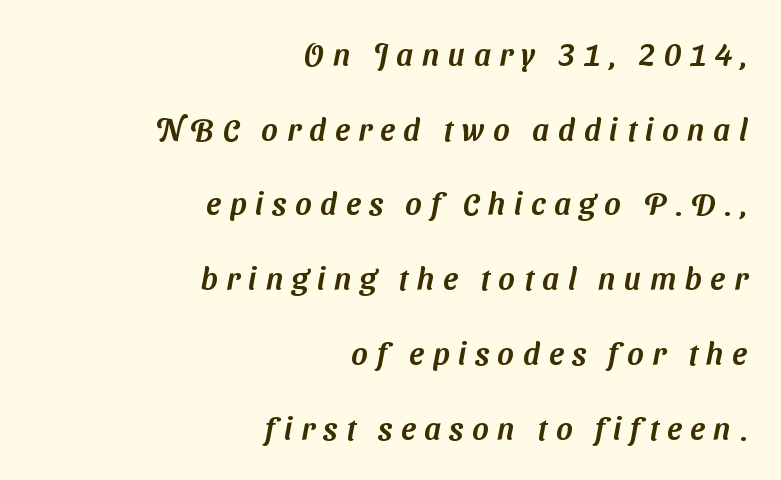
Q: Is the typeface a serif or a sans-serif typeface? A: Sans-serif.
Q: Is the text underlined? A: No.
Q: How is the paragraph aligned? A: Right-aligned.
Q: Is the spacing between letters normal or unusually wide? A: Unusually wide.
Q: Is the spacing between lines tight, normal or loose? A: Loose.
Q: Width (condensed, normal, or wide)? A: Normal.
Q: Stroke contrast? A: Medium.
Q: x-height? A: Medium.
Q: Monospaced? A: No.
